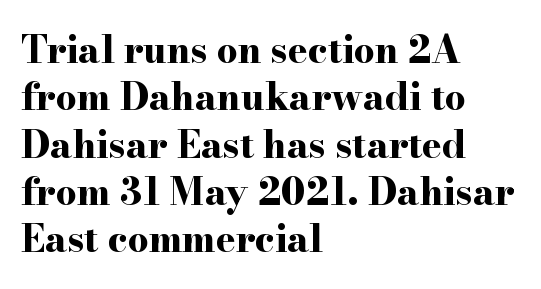
The image shows 37 px bold, wide serif type, upright; set left-aligned, normal line spacing (1.28x), normal letter spacing, not underlined; high stroke contrast and a small x-height.
